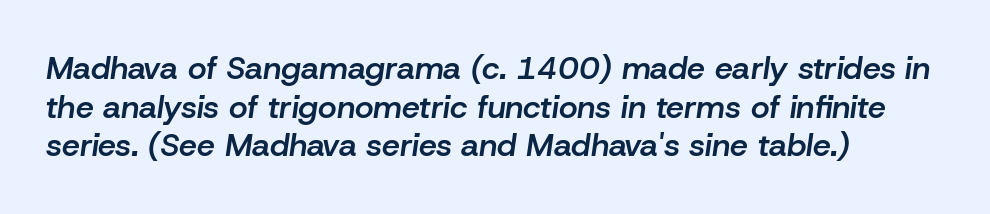
Q: Is the text bold? A: Semi-bold.
Q: Is the text italic (slanted)? A: Yes, it leans right by about 8 degrees.
Q: Is the text underlined? A: No.
Q: How is the paragraph aligned? A: Left-aligned.
Q: Is the spacing between letters normal or unusually wide? A: Normal.
Q: Width (condensed, normal, or wide)? A: Normal.
Q: Stroke contrast? A: Low.
Q: x-height? A: Medium.
Q: Monospaced? A: No.
